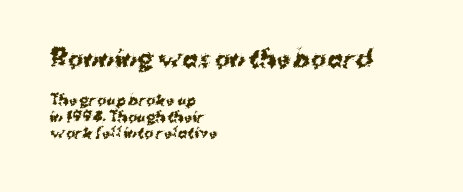
{"bold": "yes", "underline": "no", "align": "left", "line_spacing_ratio": 1.17, "letter_spacing": "normal", "letter_spacing_em": 0.0, "larger_block": "first", "size_ratio": 1.64, "glyph_px": 23}
